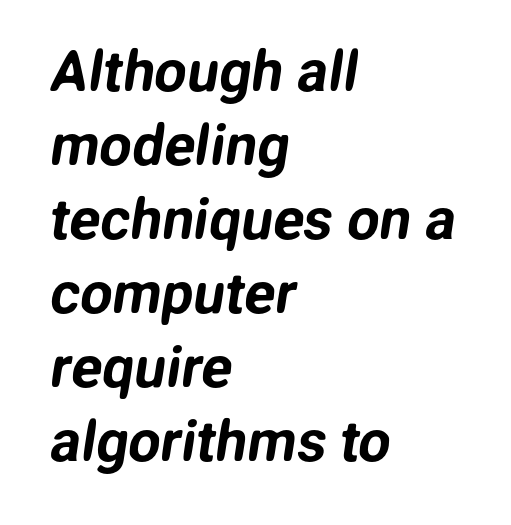
{"serif": "no", "width": "normal", "stroke_contrast": "low", "x_height": "medium", "monospaced": "no", "underline": "no", "align": "left", "line_spacing": "normal", "line_spacing_ratio": 1.3, "letter_spacing": "normal", "letter_spacing_em": 0.0, "glyph_px": 57}
